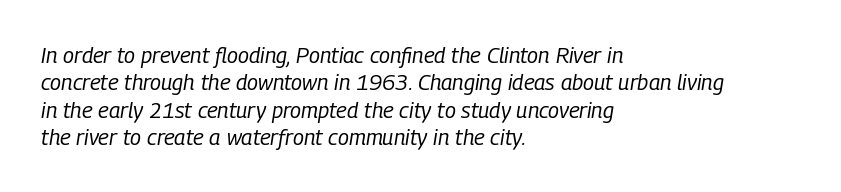
Q: Is the text bold? A: No.
Q: Is the text italic (slanted)? A: Yes, it leans right by about 9 degrees.
Q: Is the text underlined? A: No.
Q: How is the paragraph aligned? A: Left-aligned.
Q: Is the spacing between letters normal or unusually wide? A: Normal.
Q: Is the spacing between lines tight, normal or loose? A: Normal.
